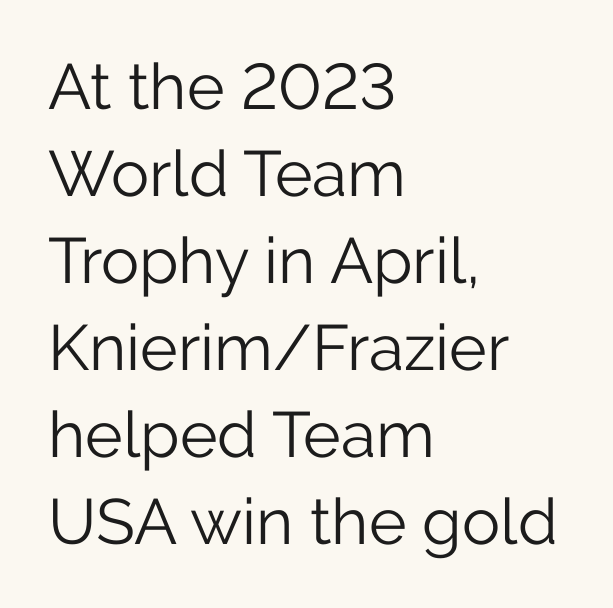
Leading matches the norm, producing a regular column. Lines of text with bare space underneath. Nope, no serifs anywhere on these letters. Do the characters align in a grid? No, the font is proportional. The weight tops out at a normal text grade. The gaps between neighbouring characters are ordinary and unremarkable.
